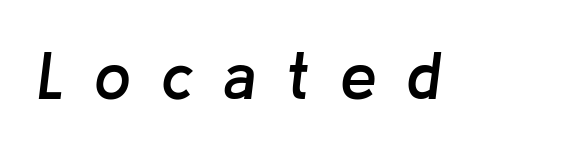
The image shows 66 px semibold type, italic (leaning right); set unusually wide letter spacing (+0.44 em), not underlined; low stroke contrast and a medium x-height.
